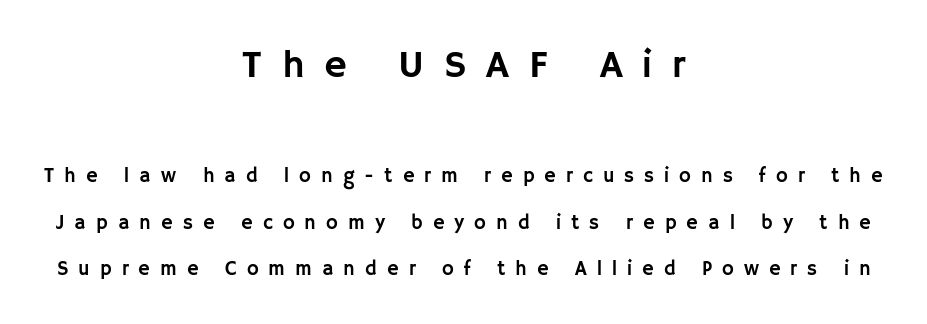
Interline gaps are noticeably wide in this sample. Every row of glyphs is offset so its center matches the block's center. A bare baseline throughout the passage. Italic? Not at all — the glyphs are vertical. The letters advance in unequal steps, a hallmark of proportional type. The face used here is a sans, in the tradition of grotesques and geometrics.
